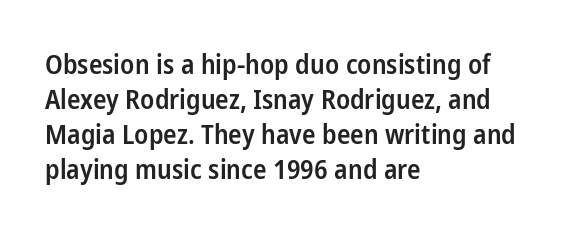
The image shows 27 px text type, upright; set left-aligned, normal line spacing (1.3x), normal letter spacing, not underlined.
